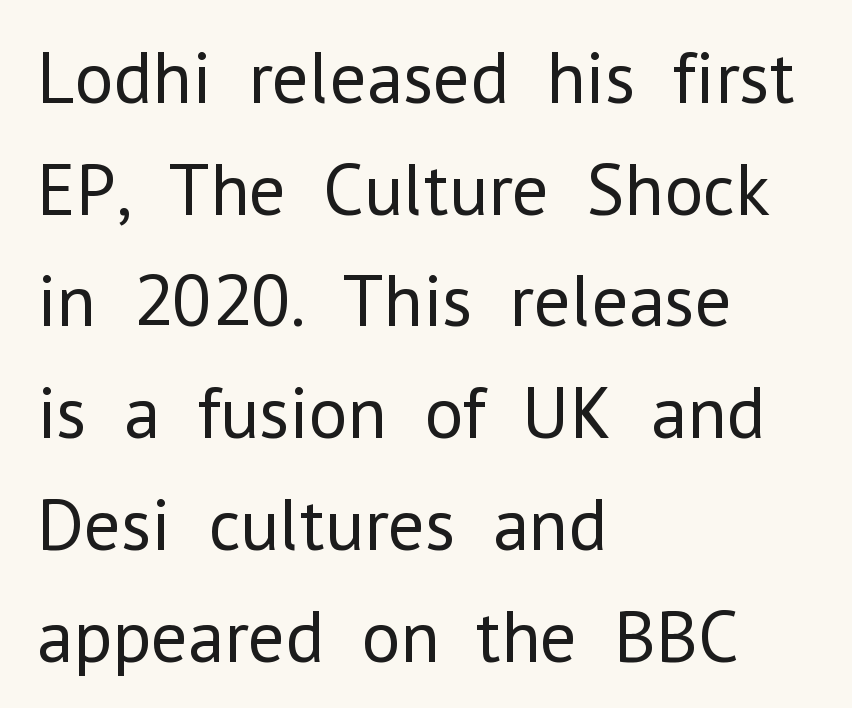
{"serif": "no", "italic": "no", "bold": "no", "weight": "regular", "width": "normal", "stroke_contrast": "low", "x_height": "medium", "monospaced": "no", "underline": "no", "align": "left", "line_spacing": "normal", "line_spacing_ratio": 1.51, "letter_spacing": "normal", "letter_spacing_em": 0.0, "glyph_px": 74}
